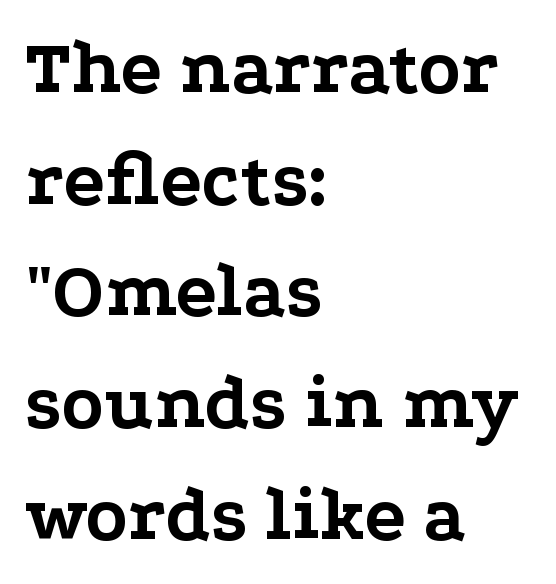
Q: Is the text bold? A: Yes.
Q: Is the text italic (slanted)? A: No, it is upright.
Q: Is the typeface a serif or a sans-serif typeface? A: Serif.
Q: Is the text underlined? A: No.
Q: How is the paragraph aligned? A: Left-aligned.
Q: Is the spacing between letters normal or unusually wide? A: Normal.
Q: Is the spacing between lines tight, normal or loose? A: Normal.
Q: Width (condensed, normal, or wide)? A: Wide.
Q: Stroke contrast? A: Low.
Q: x-height? A: Medium.
Q: Monospaced? A: No.
